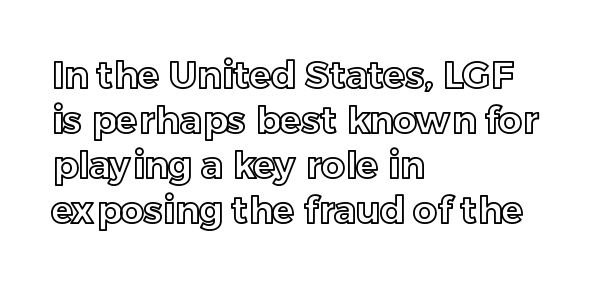
{"italic": "no", "width": "normal", "x_height": "medium", "monospaced": "no", "underline": "no", "align": "left", "line_spacing_ratio": 1.22, "letter_spacing": "normal", "letter_spacing_em": 0.0, "glyph_px": 37}
